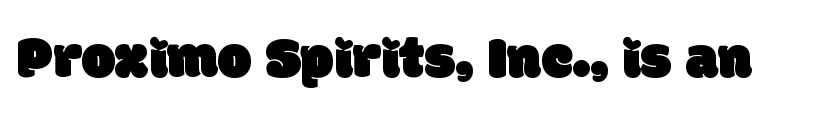
The image shows 60 px sans-serif type; set normal letter spacing, not underlined; low stroke contrast and a large x-height.
